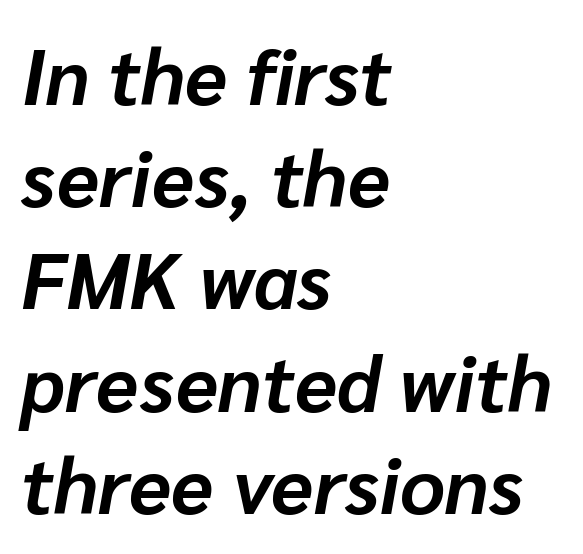
{"italic": "yes", "lean": "right", "slant_degrees": 10, "bold": "yes", "weight": "bold", "width": "normal", "stroke_contrast": "low", "x_height": "medium", "monospaced": "no", "underline": "no", "align": "left", "line_spacing": "normal", "line_spacing_ratio": 1.31, "letter_spacing": "normal", "letter_spacing_em": 0.0, "glyph_px": 78}
